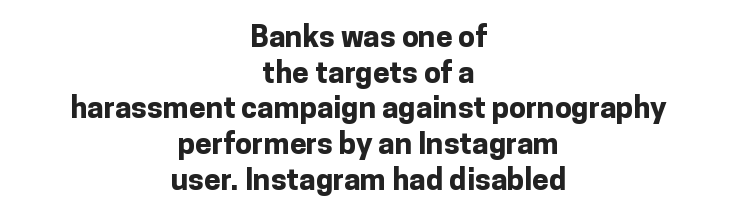
Q: Is the text bold? A: Yes.
Q: Is the text italic (slanted)? A: No, it is upright.
Q: Is the typeface a serif or a sans-serif typeface? A: Sans-serif.
Q: Is the text underlined? A: No.
Q: How is the paragraph aligned? A: Centered.
Q: Is the spacing between letters normal or unusually wide? A: Normal.
Q: Width (condensed, normal, or wide)? A: Normal.
Q: Stroke contrast? A: Low.
Q: x-height? A: Medium.
Q: Monospaced? A: No.
